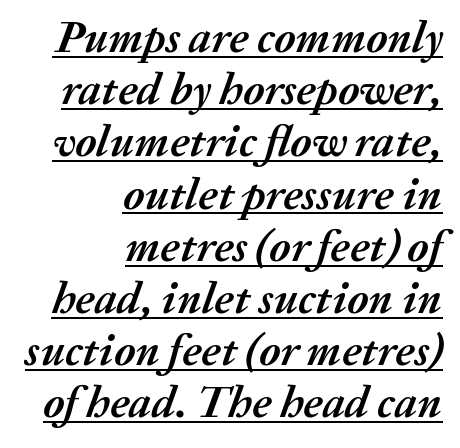
The image shows 45 px semibold type, italic (leaning right); set right-aligned, line spacing 1.16x, normal letter spacing, underlined; medium stroke contrast and a medium x-height.
